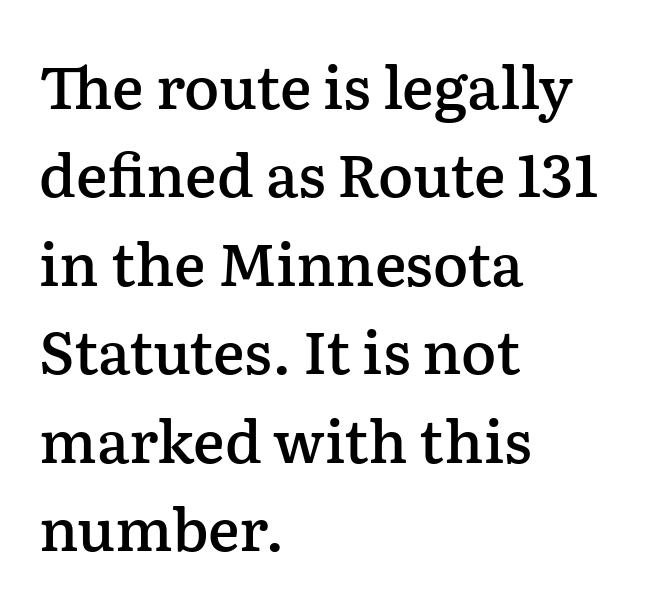
{"serif": "yes", "italic": "no", "bold": "semi", "weight": "semibold", "width": "normal", "stroke_contrast": "low", "x_height": "medium", "monospaced": "no", "underline": "no", "align": "left", "line_spacing": "normal", "line_spacing_ratio": 1.5, "letter_spacing": "normal", "letter_spacing_em": 0.0, "glyph_px": 59}
